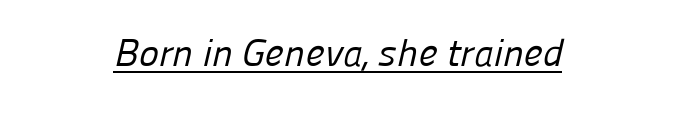
The image shows 38 px regular-weight sans-serif type; set centered, normal letter spacing, underlined; low stroke contrast and a medium x-height.
